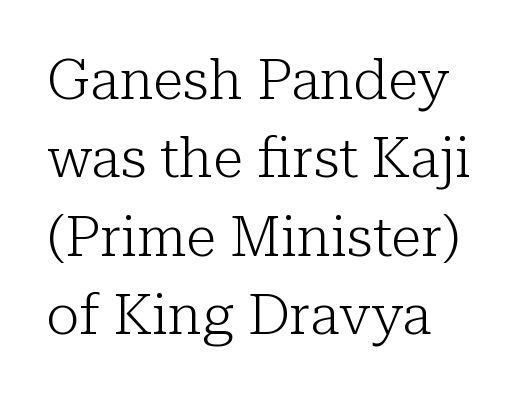
{"serif": "yes", "italic": "no", "bold": "no", "weight": "light", "width": "normal", "stroke_contrast": "low", "x_height": "medium", "monospaced": "no", "underline": "no", "align": "left", "line_spacing": "normal", "line_spacing_ratio": 1.4, "letter_spacing": "normal", "letter_spacing_em": 0.0, "glyph_px": 56}
